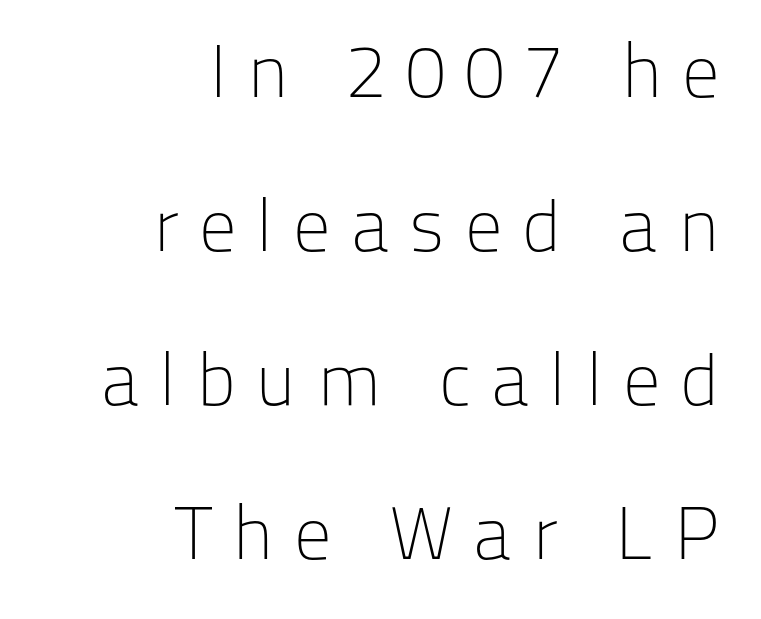
This sample uses expanded letter spacing, leaving extra air between glyphs. No chunkiness to these letters — they're not bold. The text was rendered using a sans face with plain stroke endings. The zone under the glyphs is completely vacant. Here the designer chose a conventional face with non-uniform glyph widths. The rag falls on the left side of this text block.
